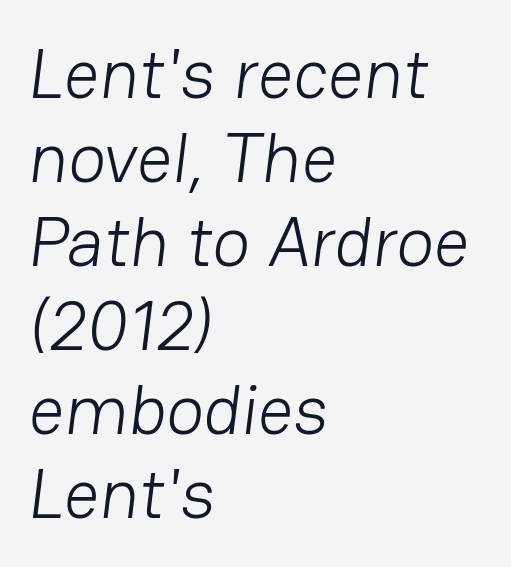
{"serif": "no", "bold": "no", "weight": "light", "width": "normal", "stroke_contrast": "low", "x_height": "medium", "monospaced": "no", "underline": "no", "align": "left", "line_spacing_ratio": 1.2, "letter_spacing": "normal", "letter_spacing_em": 0.0, "glyph_px": 70}
